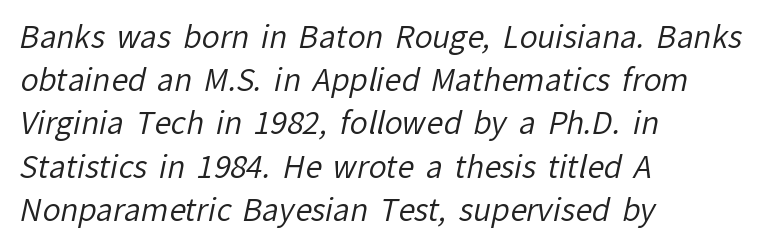
The image shows 30 px regular-weight sans-serif type; set left-aligned, normal line spacing (1.44x), normal letter spacing, not underlined; low stroke contrast and a medium x-height.
